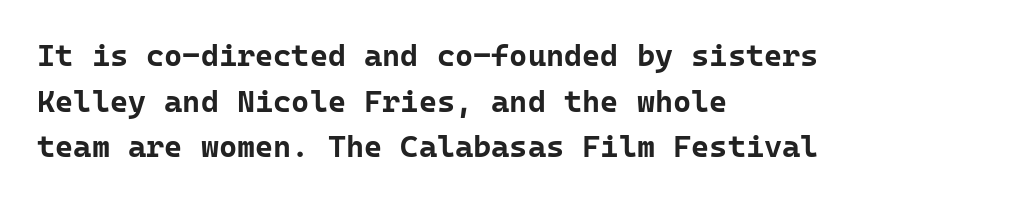
Q: Is the text bold? A: Yes.
Q: Is the text italic (slanted)? A: No, it is upright.
Q: Is the typeface a serif or a sans-serif typeface? A: Sans-serif.
Q: Is the text underlined? A: No.
Q: How is the paragraph aligned? A: Left-aligned.
Q: Is the spacing between letters normal or unusually wide? A: Normal.
Q: Is the spacing between lines tight, normal or loose? A: Normal.
Q: Width (condensed, normal, or wide)? A: Normal.
Q: Stroke contrast? A: Low.
Q: x-height? A: Medium.
Q: Monospaced? A: Yes.
